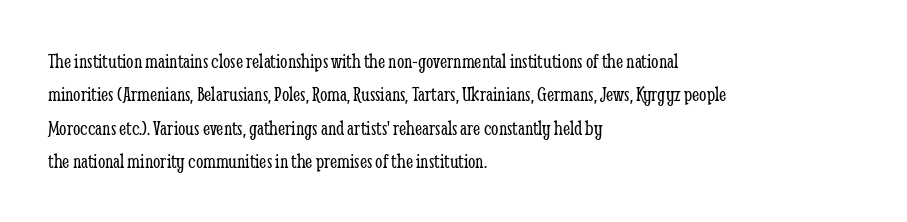
Q: Is the text bold? A: No.
Q: Is the text italic (slanted)? A: No, it is upright.
Q: Is the text underlined? A: No.
Q: How is the paragraph aligned? A: Left-aligned.
Q: Is the spacing between letters normal or unusually wide? A: Normal.
Q: Is the spacing between lines tight, normal or loose? A: Normal.
